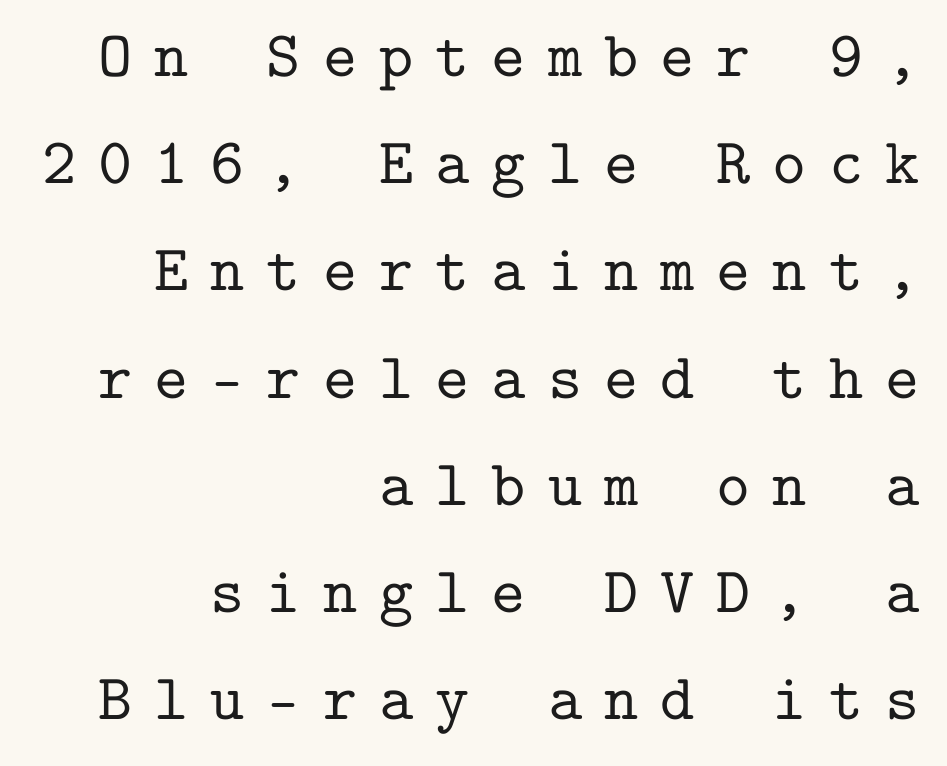
The image shows 65 px serif type, upright, monospaced; set right-aligned, normal line spacing (1.65x), unusually wide letter spacing (+0.34 em), not underlined; low stroke contrast and a medium x-height.
